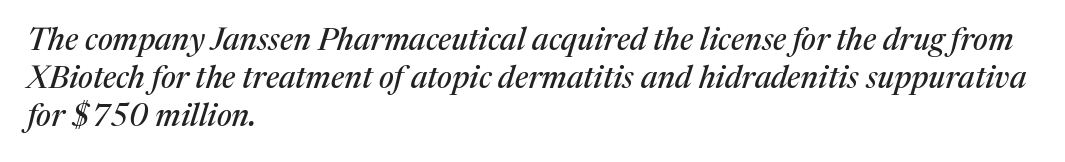
{"serif": "yes", "italic": "yes", "lean": "right", "slant_degrees": 17, "width": "normal", "stroke_contrast": "medium", "x_height": "medium", "monospaced": "no", "underline": "no", "align": "left", "line_spacing_ratio": 1.22, "letter_spacing": "normal", "letter_spacing_em": 0.0, "glyph_px": 31}
